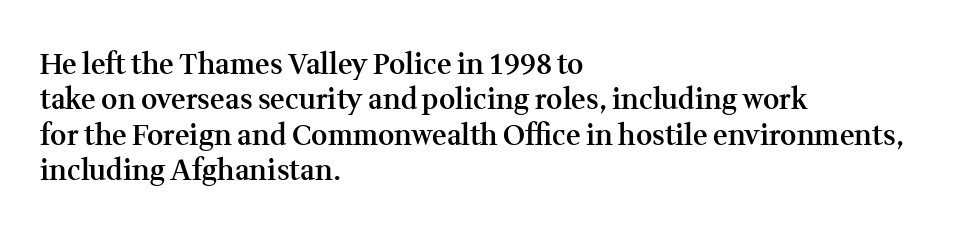
Quick note: underline off. No extra tracking has been applied to these lines. Vertically, the passage feels balanced, rows spaced as you'd expect. To sum up the face: it has serifs.
